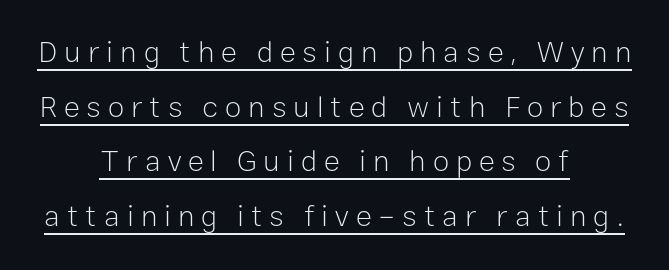
The image shows 30 px light sans-serif type, upright; set centered, line spacing 1.82x, unusually wide letter spacing (+0.23 em), underlined; low stroke contrast and a medium x-height.
